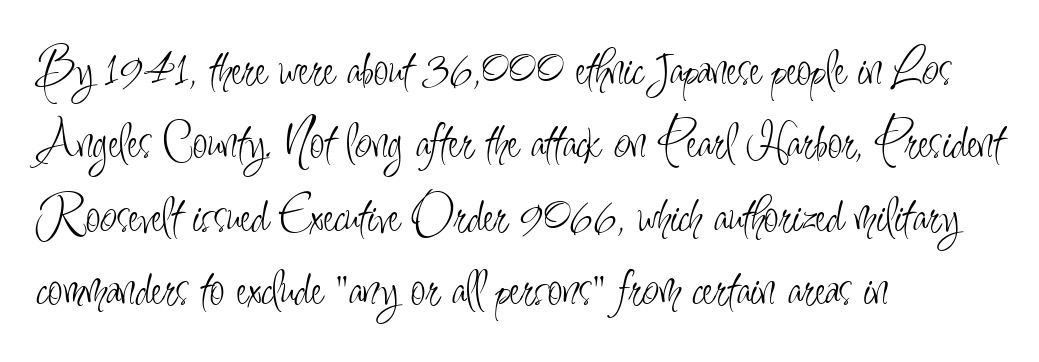
The image shows 54 px light, condensed sans-serif type; set left-aligned, normal line spacing (1.36x), normal letter spacing, not underlined; low stroke contrast and a small x-height.
